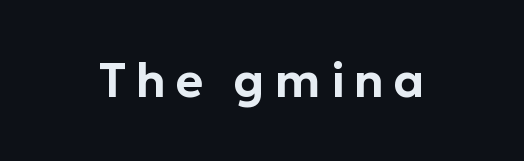
Q: Is the text italic (slanted)? A: No, it is upright.
Q: Is the typeface a serif or a sans-serif typeface? A: Sans-serif.
Q: Is the text underlined? A: No.
Q: Is the spacing between letters normal or unusually wide? A: Unusually wide.
Q: Width (condensed, normal, or wide)? A: Normal.
Q: Stroke contrast? A: Low.
Q: x-height? A: Medium.
Q: Monospaced? A: No.
